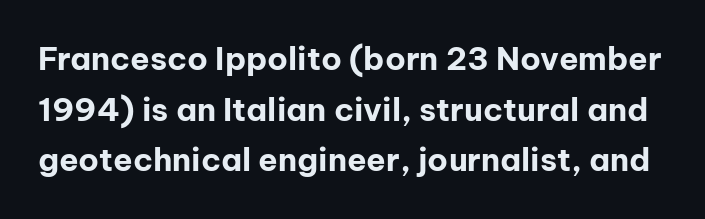
{"serif": "no", "italic": "no", "bold": "yes", "weight": "bold", "width": "normal", "stroke_contrast": "low", "x_height": "medium", "monospaced": "no", "underline": "no", "line_spacing": "normal", "line_spacing_ratio": 1.58, "letter_spacing": "normal", "letter_spacing_em": 0.0, "glyph_px": 32}
